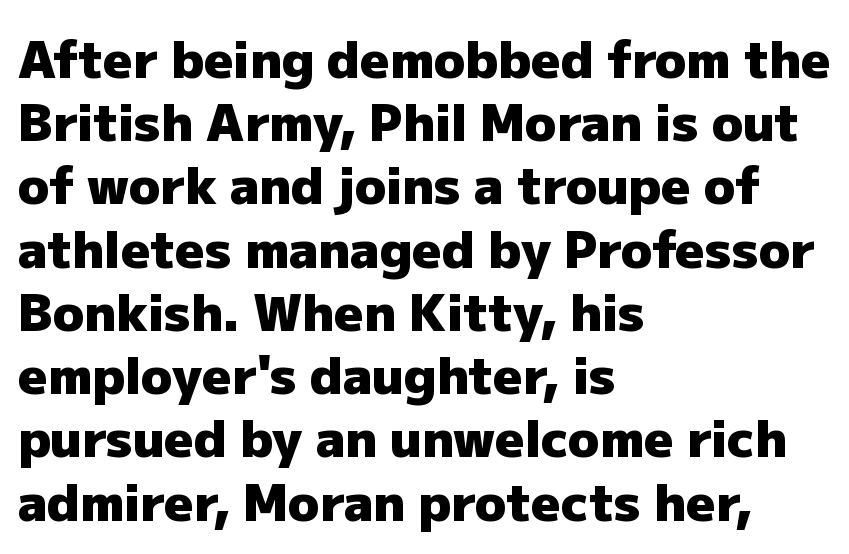
Each letter's strokes conclude bluntly, with no projecting serifs. Heavy-handed strokes throughout: this text is bold. The passage shown is not underscored anywhere. This is roman type, the default non-slanted kind.
